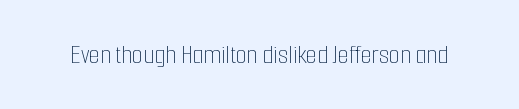
{"italic": "no", "bold": "no", "weight": "thin", "width": "condensed", "stroke_contrast": "low", "x_height": "medium", "monospaced": "no", "underline": "no", "letter_spacing": "normal", "letter_spacing_em": 0.0, "glyph_px": 28}
